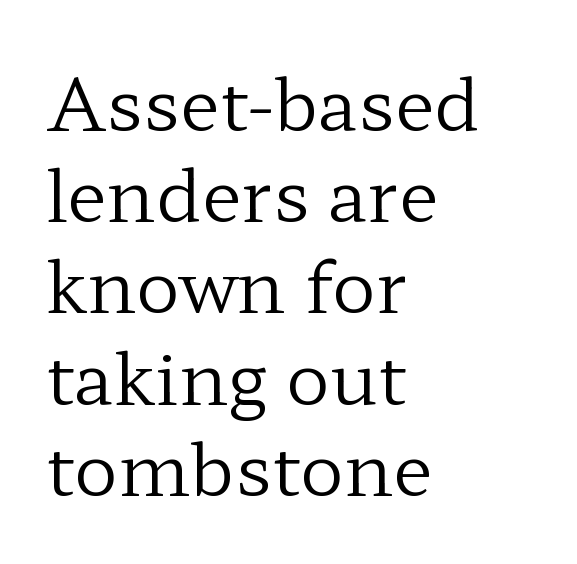
Q: Is the text bold? A: No.
Q: Is the text italic (slanted)? A: No, it is upright.
Q: Is the typeface a serif or a sans-serif typeface? A: Serif.
Q: Is the text underlined? A: No.
Q: How is the paragraph aligned? A: Left-aligned.
Q: Is the spacing between letters normal or unusually wide? A: Normal.
Q: Is the spacing between lines tight, normal or loose? A: Normal.
Q: Width (condensed, normal, or wide)? A: Wide.
Q: Stroke contrast? A: Low.
Q: x-height? A: Medium.
Q: Monospaced? A: No.
